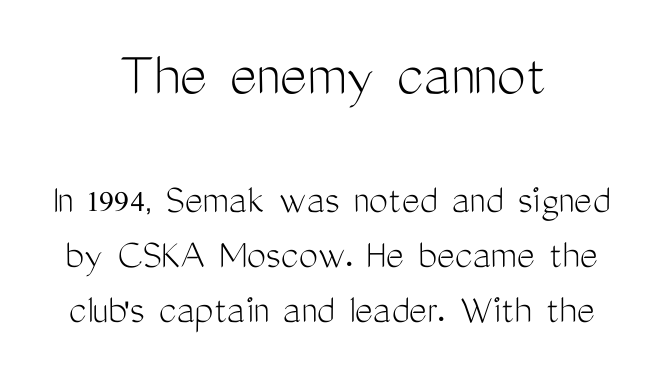
Q: Is the text bold? A: No.
Q: Is the text italic (slanted)? A: No, it is upright.
Q: Is the typeface a serif or a sans-serif typeface? A: Sans-serif.
Q: Is the text underlined? A: No.
Q: How is the paragraph aligned? A: Centered.
Q: Is the spacing between letters normal or unusually wide? A: Normal.
Q: Is the spacing between lines tight, normal or loose? A: Normal.
Q: Which block of text is set in a larger size, the first (top) or the second (bottom)? A: The first (top) one.
Q: Width (condensed, normal, or wide)? A: Condensed.
Q: Stroke contrast? A: Medium.
Q: x-height? A: Medium.
Q: Monospaced? A: No.
